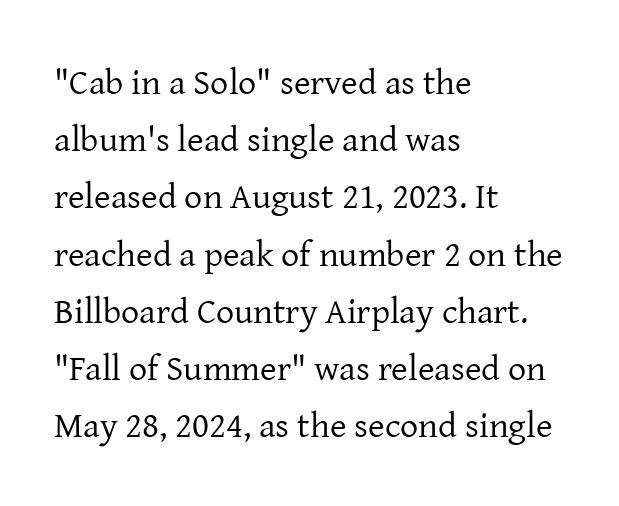
The image shows 36 px regular-weight serif type, upright; set left-aligned, normal line spacing (1.59x), normal letter spacing, not underlined; low stroke contrast and a medium x-height.
